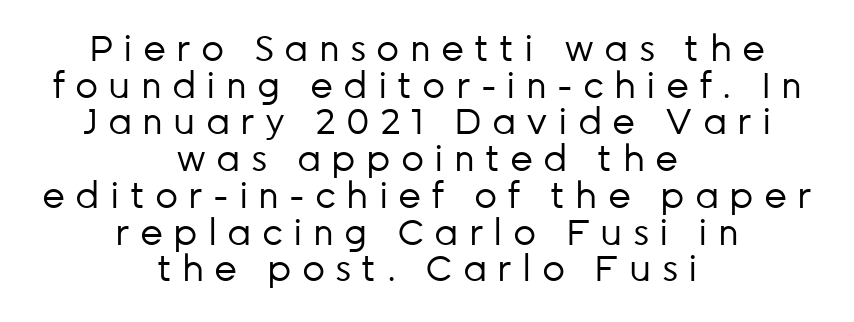
{"serif": "no", "italic": "no", "bold": "no", "weight": "regular", "width": "normal", "stroke_contrast": "low", "x_height": "medium", "monospaced": "no", "underline": "no", "align": "center", "line_spacing": "tight", "line_spacing_ratio": 1.02, "letter_spacing": "wide", "letter_spacing_em": 0.28, "glyph_px": 36}
